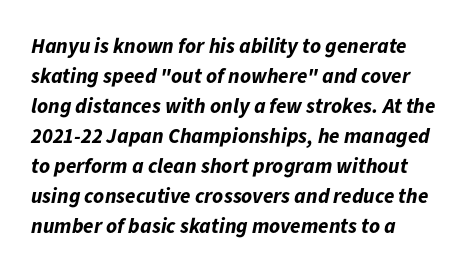
The image shows 21 px bold type, italic (leaning right); set left-aligned, normal line spacing (1.43x), normal letter spacing, not underlined.
